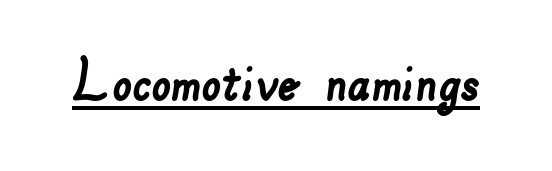
Looks like regular typesetting: each glyph gets only the width it needs. What decoration does the sample have? An underline. Letter spacing: default. Each letter's strokes conclude bluntly, with no projecting serifs.
